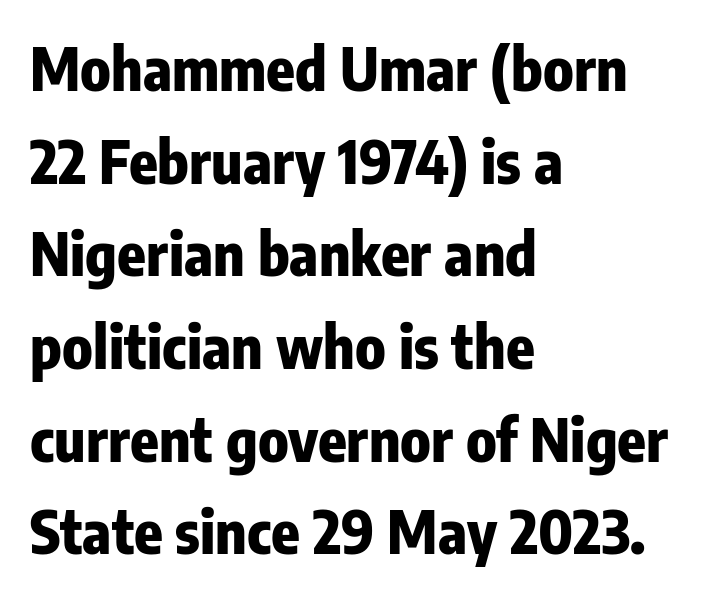
{"serif": "no", "italic": "no", "bold": "yes", "weight": "heavy", "width": "condensed", "stroke_contrast": "low", "x_height": "medium", "monospaced": "no", "underline": "no", "align": "left", "line_spacing": "normal", "line_spacing_ratio": 1.57, "letter_spacing": "normal", "letter_spacing_em": 0.0, "glyph_px": 59}
